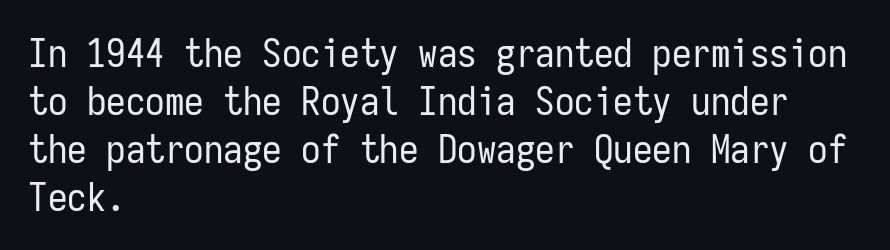
Q: Is the text bold? A: No.
Q: Is the text italic (slanted)? A: No, it is upright.
Q: Is the typeface a serif or a sans-serif typeface? A: Sans-serif.
Q: Is the text underlined? A: No.
Q: How is the paragraph aligned? A: Left-aligned.
Q: Is the spacing between letters normal or unusually wide? A: Normal.
Q: Width (condensed, normal, or wide)? A: Condensed.
Q: Stroke contrast? A: Low.
Q: x-height? A: Medium.
Q: Monospaced? A: Yes.
